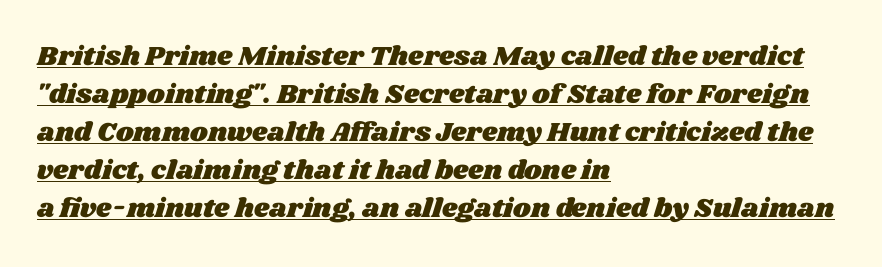
The image shows 27 px text type; set left-aligned, normal line spacing (1.41x), normal letter spacing, underlined.
